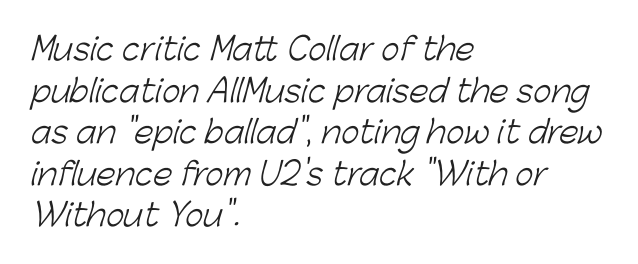
Varying glyph widths throughout — classic text-font behaviour. Quick note: underline off. Honestly, the row spacing looks completely unremarkable. The font is comparable to plain body text, perhaps lighter. The lines are quadded left.
